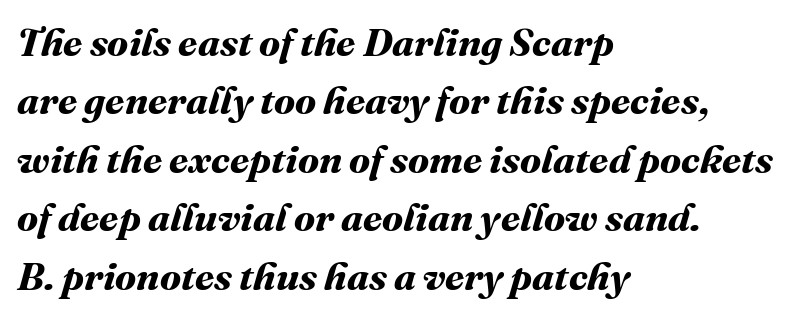
{"bold": "yes", "weight": "bold", "width": "normal", "stroke_contrast": "medium", "x_height": "medium", "monospaced": "no", "underline": "no", "align": "left", "line_spacing": "normal", "line_spacing_ratio": 1.5, "letter_spacing": "normal", "letter_spacing_em": 0.0, "glyph_px": 39}
